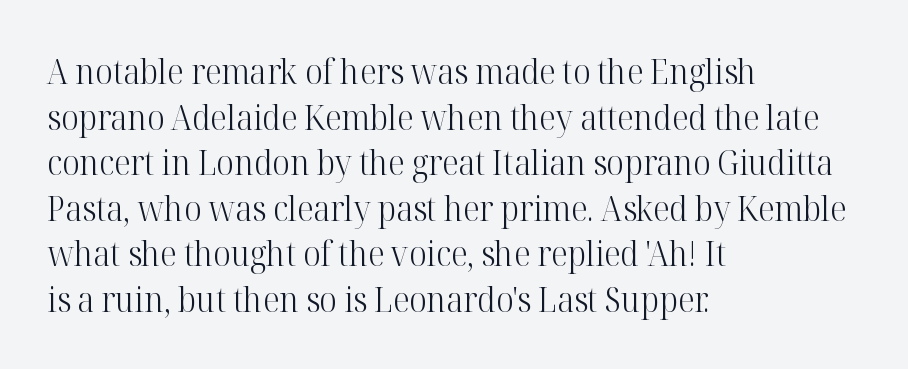
The letters look calm and open, with moderate or lighter stems. Successive baselines arrive at the customary interval. This is serif lettering, the kind often seen in printed books. Descenders are the only things crossing below the line.
